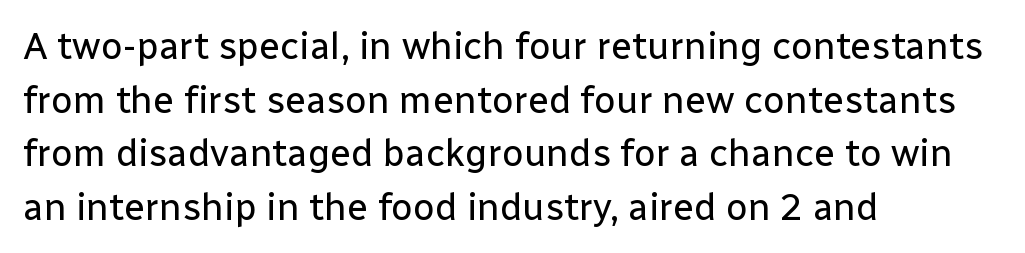
The image shows 38 px regular-weight sans-serif type, upright; set left-aligned, normal line spacing (1.41x), normal letter spacing, not underlined; low stroke contrast and a medium x-height.
